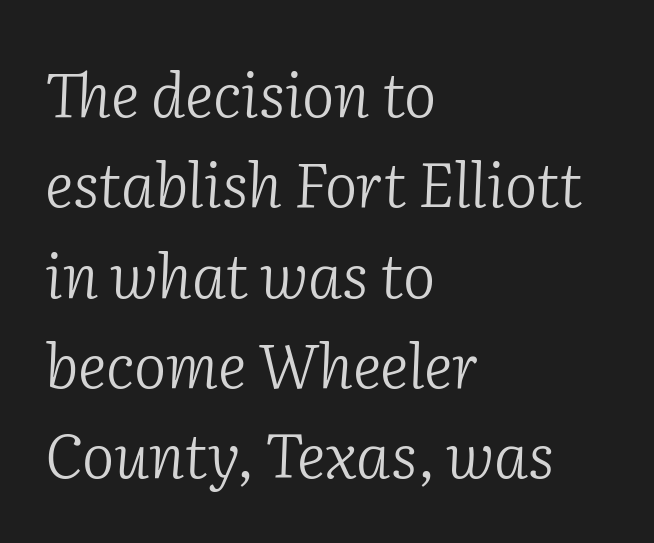
The image shows 61 px light serif type, italic (leaning right); set left-aligned, normal line spacing (1.48x), normal letter spacing, not underlined; low stroke contrast and a medium x-height.
